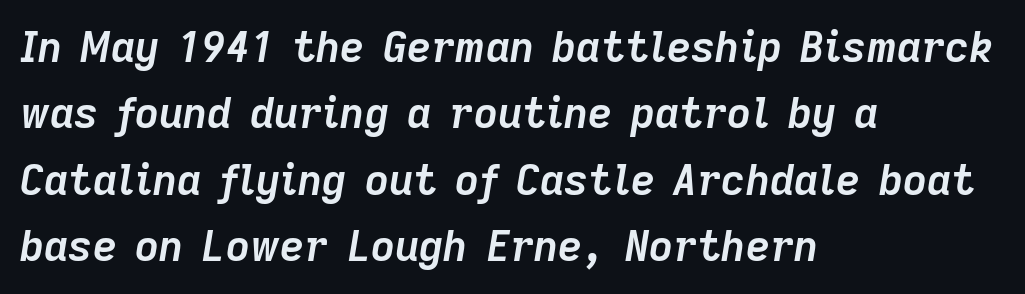
Here the glyphs are tracked normally, forming tight word shapes. Varying glyph widths throughout — classic text-font behaviour. You can tell it's italic because the verticals aren't actually vertical. All the whitespace from short lines collects on the right. Students, this is bold: see how much ink each stroke carries. Whoever set this chose a conventional vertical rhythm.
